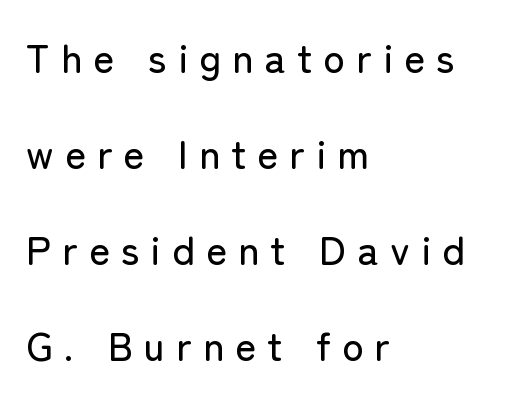
The line texture is sparse and dotted thanks to wide tracking. The rag falls on the right side of this text block. Is this a fixed-width face? No — the glyphs have proportional, varying widths. Designer's note — italics off, roman on.
